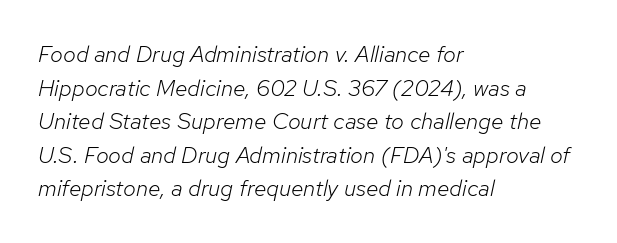
Has an underline been added? It has not. Does the leading feel generous? No, just average. The gaps between neighbouring characters are ordinary and unremarkable. Caption: multi-line text, flush left, ragged right.
